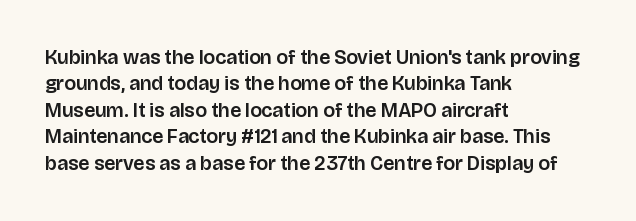
Default kerning and tracking; the words read as compact shapes. Evenly set lines give the paragraph a standard silhouette. In CSS terms this would be text-align: left. A bare baseline throughout the passage. Every character sits straight up, as roman type does.
